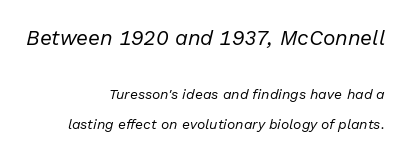
Vertical spacing — loose. The text carries the slant typical of an italic or oblique font. Where is the straight margin? On the right. No word sits above an underline. Tracking here is standard; glyphs follow each other at the usual distance.
